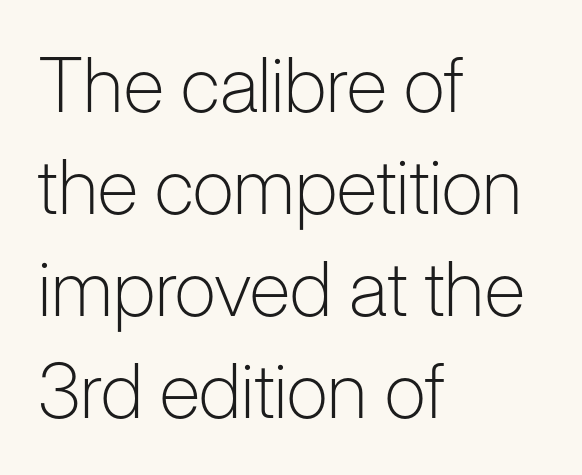
Q: Is the text bold? A: No.
Q: Is the text italic (slanted)? A: No, it is upright.
Q: Is the typeface a serif or a sans-serif typeface? A: Sans-serif.
Q: Is the text underlined? A: No.
Q: How is the paragraph aligned? A: Left-aligned.
Q: Is the spacing between letters normal or unusually wide? A: Normal.
Q: Is the spacing between lines tight, normal or loose? A: Normal.
Q: Width (condensed, normal, or wide)? A: Normal.
Q: Stroke contrast? A: Low.
Q: x-height? A: Medium.
Q: Monospaced? A: No.
